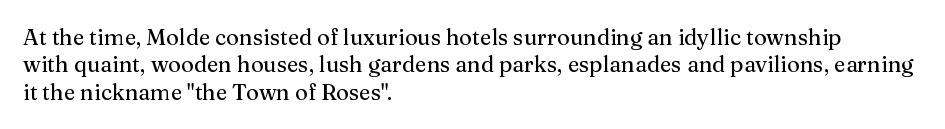
The image shows 22 px text type, upright; set left-aligned, normal line spacing (1.25x), normal letter spacing, not underlined.
